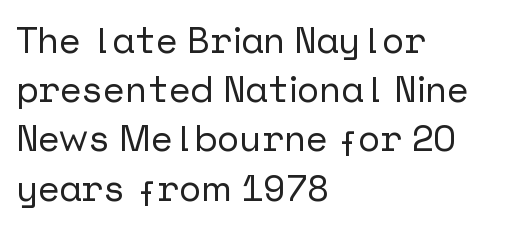
The image shows 37 px sans-serif type, upright; set left-aligned, normal line spacing (1.33x), normal letter spacing, not underlined; low stroke contrast and a medium x-height.
